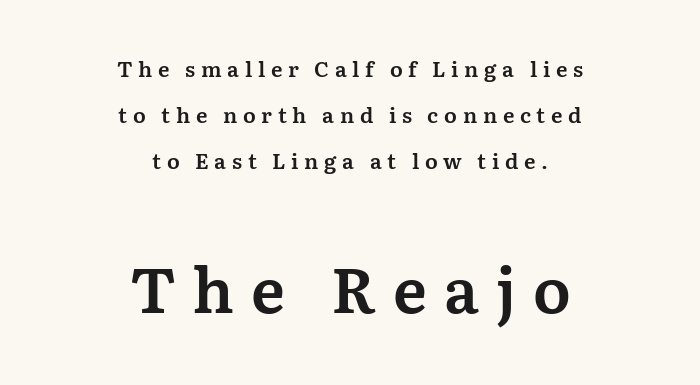
The lettering holds an erect, upright posture throughout. Proportional: the letters do not fall into vertical columns. This layout puts the modest block above and the oversized block below. Little horizontal feet cap the strokes, marking this as serif type. Plain, unruled lines of type.
